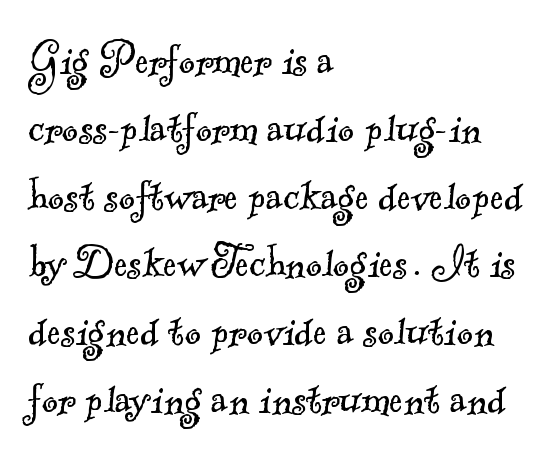
{"serif": "yes", "bold": "no", "weight": "light", "width": "normal", "x_height": "small", "monospaced": "no", "underline": "no", "align": "left", "line_spacing": "normal", "line_spacing_ratio": 1.33, "letter_spacing": "normal", "letter_spacing_em": 0.0, "glyph_px": 51}
